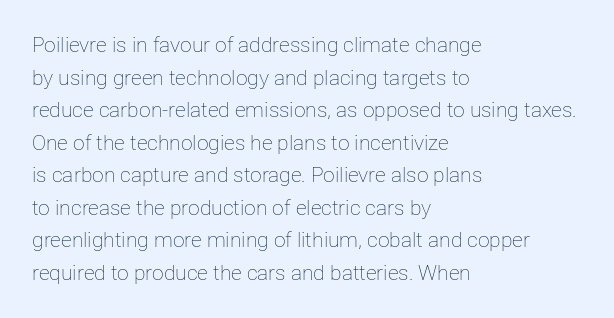
Q: Is the text bold? A: No.
Q: Is the text italic (slanted)? A: No, it is upright.
Q: Is the text underlined? A: No.
Q: How is the paragraph aligned? A: Left-aligned.
Q: Is the spacing between letters normal or unusually wide? A: Normal.
Q: Is the spacing between lines tight, normal or loose? A: Normal.
